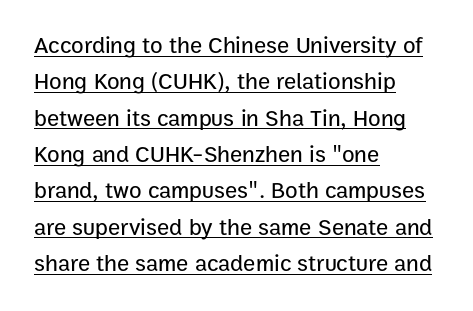
Q: Is the text italic (slanted)? A: No, it is upright.
Q: Is the text underlined? A: Yes.
Q: How is the paragraph aligned? A: Left-aligned.
Q: Is the spacing between letters normal or unusually wide? A: Normal.
Q: Is the spacing between lines tight, normal or loose? A: Normal.
